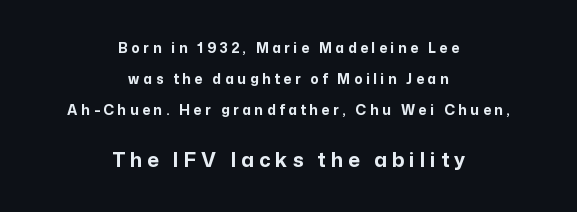
{"italic": "no", "bold": "yes", "underline": "no", "align": "center", "line_spacing": "loose", "line_spacing_ratio": 2.2, "letter_spacing": "wide", "letter_spacing_em": 0.25, "larger_block": "second", "size_ratio": 1.43, "glyph_px": 20}
